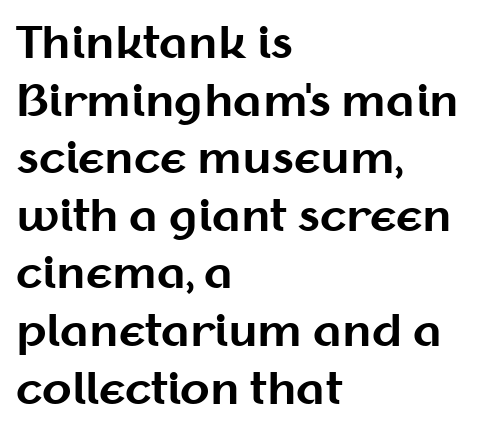
Does the weight exceed regular? Yes, all the way to bold. The rendering keeps characters at their native spacing. The letters advance in unequal steps, a hallmark of proportional type. The words here are not underlined. Each new line begins a customary step beneath the previous one.
